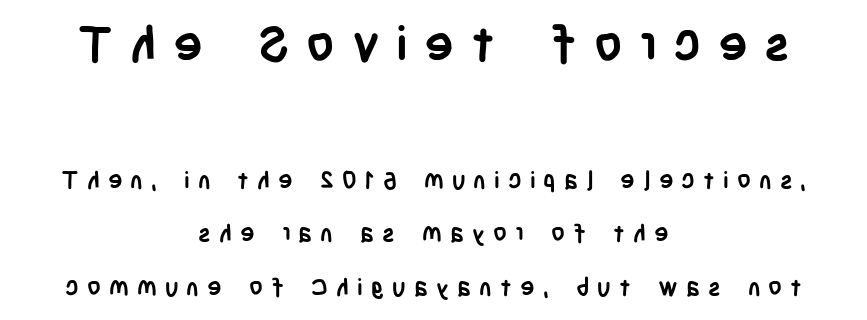
The image shows 49 px semibold, condensed sans-serif type, upright; set centered, loose line spacing (2.22x), unusually wide letter spacing (+0.34 em), not underlined; the first (top) block is 2.04x larger; low stroke contrast and a large x-height.
